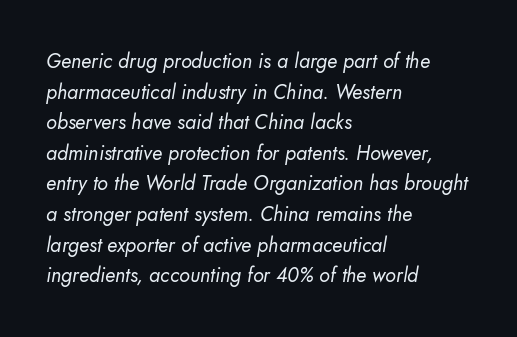
The image shows 20 px text type; set left-aligned, normal line spacing (1.53x), normal letter spacing, not underlined.
